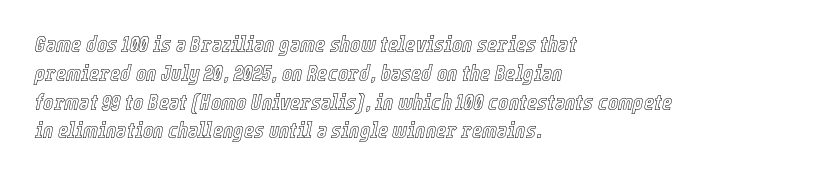
Q: Is the text italic (slanted)? A: Yes, it leans right by about 12 degrees.
Q: Is the text underlined? A: No.
Q: How is the paragraph aligned? A: Left-aligned.
Q: Is the spacing between letters normal or unusually wide? A: Normal.
Q: Is the spacing between lines tight, normal or loose? A: Normal.
